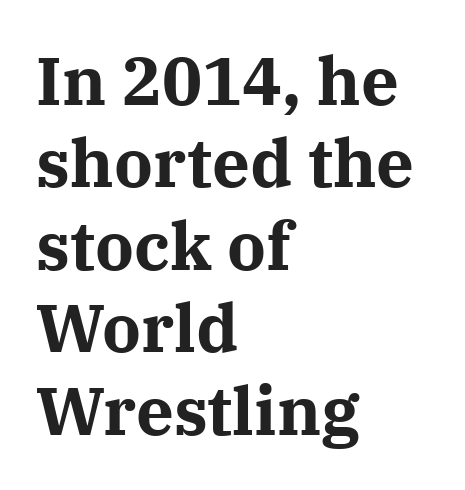
The image shows 67 px bold serif type, upright; set left-aligned, line spacing 1.23x, normal letter spacing, not underlined; medium stroke contrast and a medium x-height.
